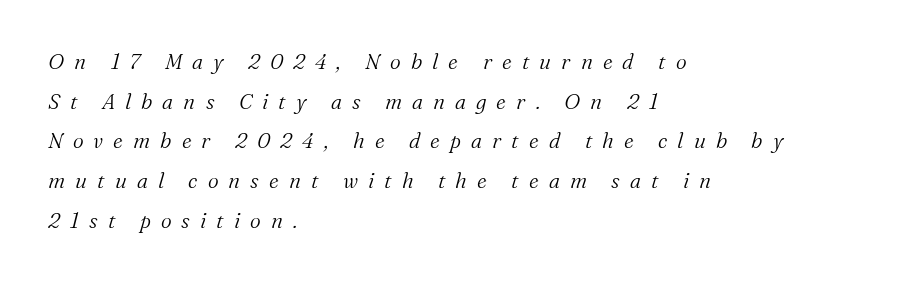
Q: Is the text bold? A: No.
Q: Is the text italic (slanted)? A: Yes, it leans right by about 16 degrees.
Q: Is the text underlined? A: No.
Q: How is the paragraph aligned? A: Left-aligned.
Q: Is the spacing between letters normal or unusually wide? A: Unusually wide.
